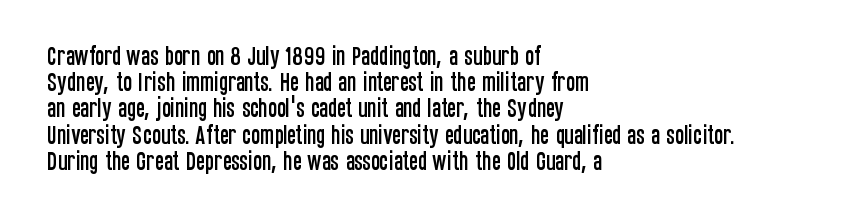
A typesetter would call this leading conventional body-copy spacing. Upright lettering throughout. This rendering uses left alignment, leaving the right contour irregular. The letterforms sit shoulder to shoulder at normal distance. Decoration check: the copy has no underline.
